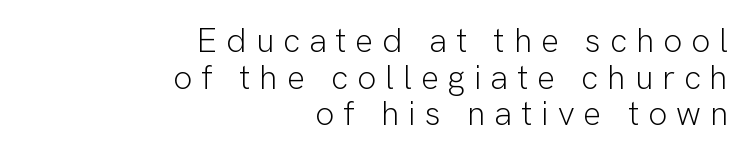
The image shows 34 px light sans-serif type, upright; set right-aligned, tight line spacing (1.08x), unusually wide letter spacing (+0.26 em), not underlined; low stroke contrast and a medium x-height.
